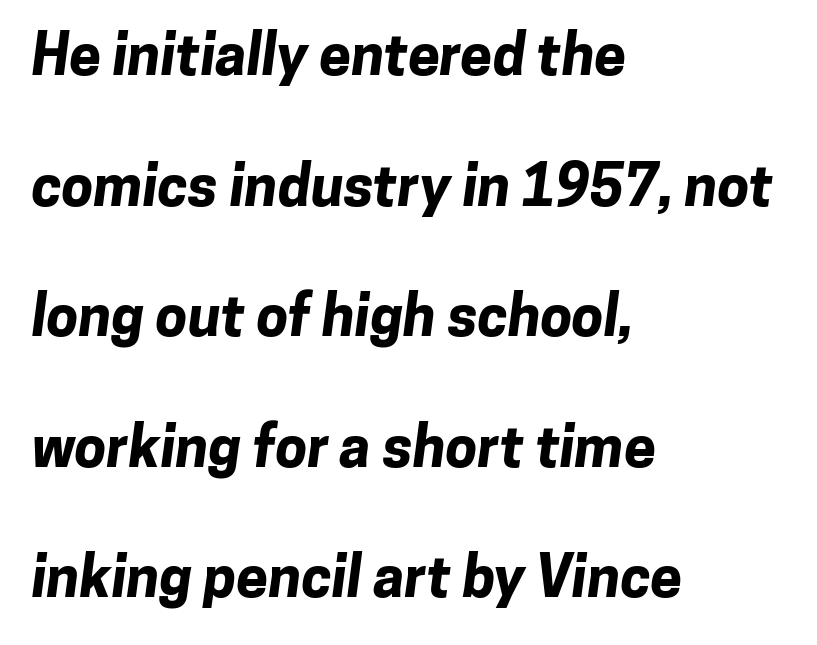
{"serif": "no", "bold": "yes", "weight": "bold", "width": "normal", "stroke_contrast": "low", "x_height": "medium", "monospaced": "no", "underline": "no", "align": "left", "line_spacing": "loose", "line_spacing_ratio": 2.29, "letter_spacing": "normal", "letter_spacing_em": 0.0, "glyph_px": 57}
